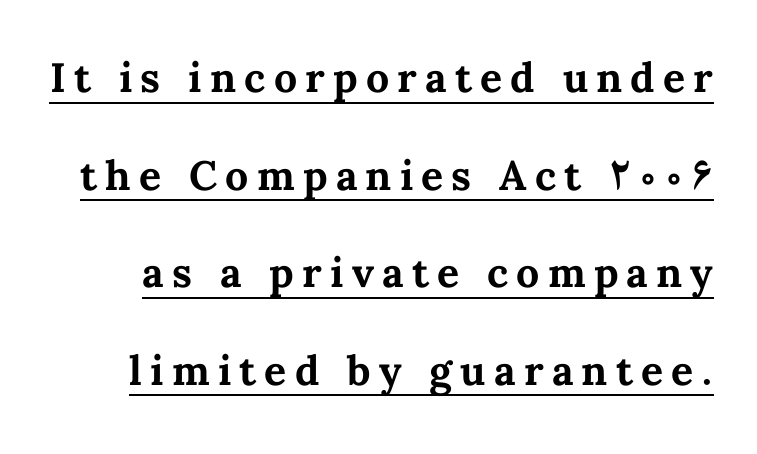
{"italic": "no", "bold": "yes", "weight": "bold", "width": "normal", "stroke_contrast": "medium", "x_height": "medium", "monospaced": "no", "underline": "yes", "line_spacing": "loose", "line_spacing_ratio": 2.38, "letter_spacing": "wide", "letter_spacing_em": 0.2, "glyph_px": 41}
